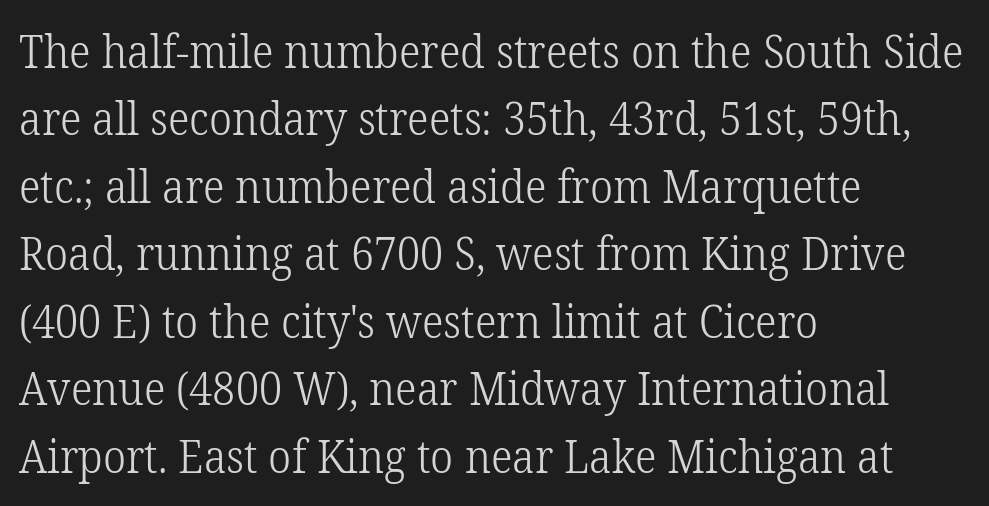
Each word holds together tightly as a unit, with standard inter-letter gaps. Spacing verdict: proportional, widths tailored to each character. The weight tops out at a normal text grade. Horizontal alignment here is leftward, the default for most running prose.
